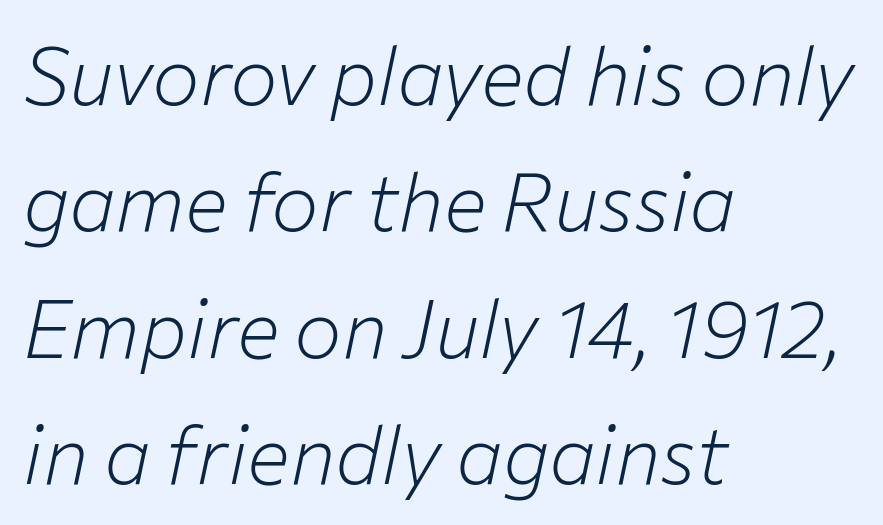
In terms of letterspacing, this is plain default setting. Regarding leading, the lines here are spaced in the standard way. Has an underline been added? It has not. Line starts are locked; line ends wander. No letter is thick-stroked: the sample isn't bold.
